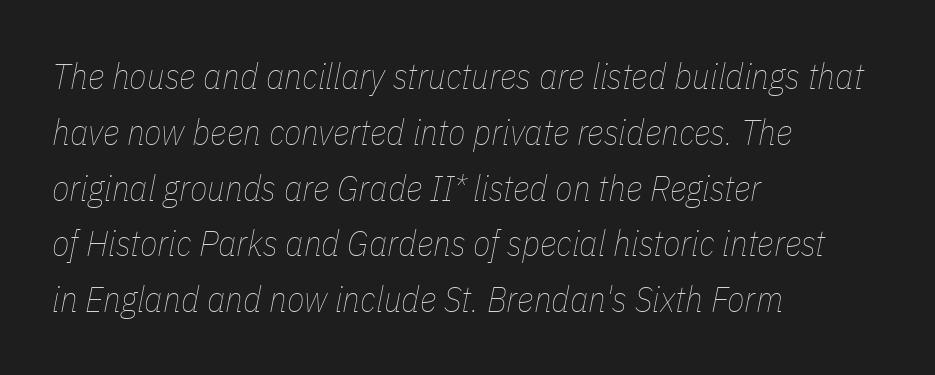
Yep, that's italic — everything's leaning. Check the space under the baseline: it is left empty. The typeface has the unassuming heft of standard copy or less. Each letter keeps its own natural width here, so spacing adapts to shape. Successive baselines arrive at the customary interval. Short and long lines alike share a common starting point at left.
